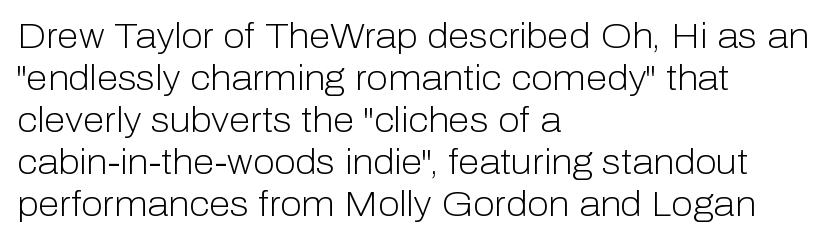
The image shows 35 px light sans-serif type, upright; set left-aligned, line spacing 1.2x, normal letter spacing, not underlined; low stroke contrast and a medium x-height.
